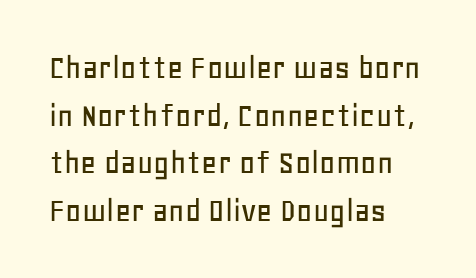
{"serif": "no", "italic": "no", "width": "normal", "stroke_contrast": "low", "x_height": "large", "monospaced": "no", "underline": "no", "align": "left", "line_spacing": "normal", "line_spacing_ratio": 1.36, "letter_spacing": "normal", "letter_spacing_em": 0.0, "glyph_px": 35}
